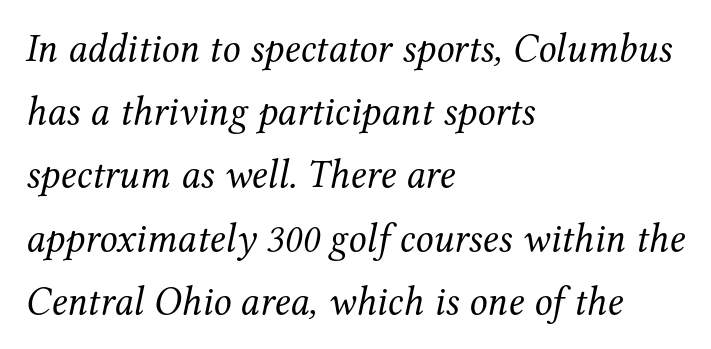
The image shows 40 px regular-weight serif type, italic (leaning right); set left-aligned, normal line spacing (1.58x), normal letter spacing, not underlined; medium stroke contrast and a medium x-height.
